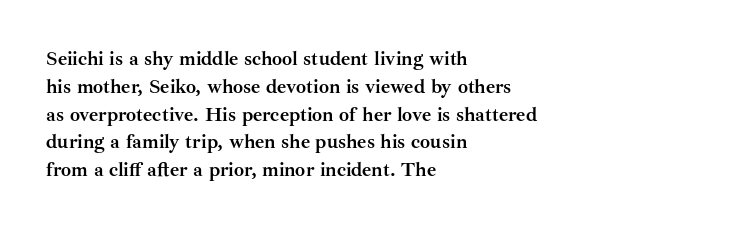
Is there any slant? The stems are plumb. Notice how thick the strokes are: this is what a full bold looks like. The vertical gap from one line to the next is medium. Leftover space on each line is placed entirely after the last word. The zone under the glyphs is completely vacant.
